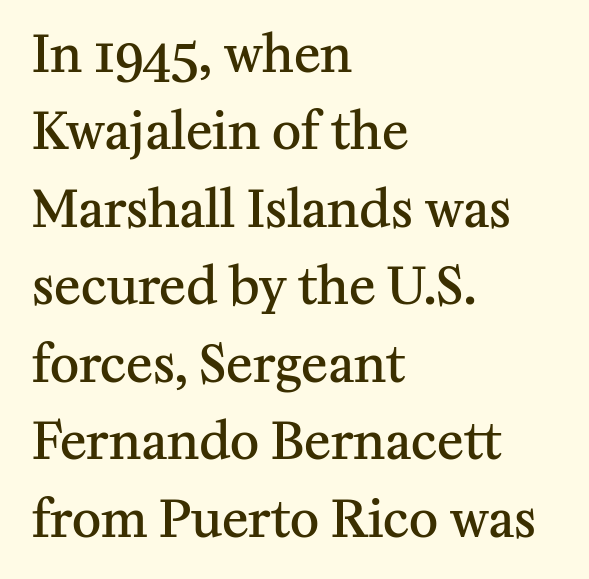
The image shows 50 px semibold serif type, upright; set left-aligned, normal line spacing (1.55x), normal letter spacing, not underlined; medium stroke contrast and a medium x-height.
